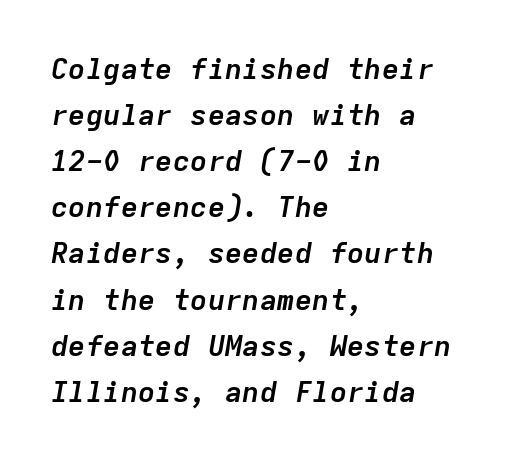
Q: Is the text bold? A: Yes.
Q: Is the text italic (slanted)? A: Yes, it leans right by about 9 degrees.
Q: Is the text underlined? A: No.
Q: How is the paragraph aligned? A: Left-aligned.
Q: Is the spacing between letters normal or unusually wide? A: Normal.
Q: Is the spacing between lines tight, normal or loose? A: Normal.
Q: Width (condensed, normal, or wide)? A: Normal.
Q: Stroke contrast? A: Low.
Q: x-height? A: Medium.
Q: Monospaced? A: Yes.
